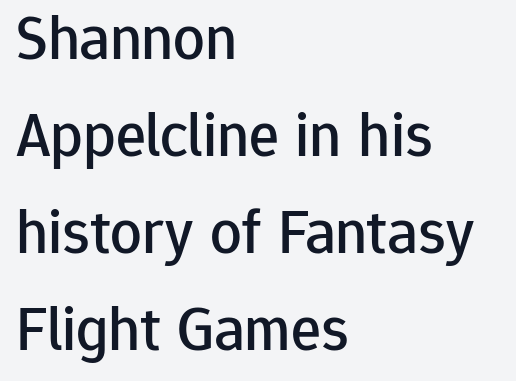
The image shows 63 px sans-serif type, upright; set left-aligned, normal line spacing (1.54x), normal letter spacing, not underlined; low stroke contrast and a medium x-height.
